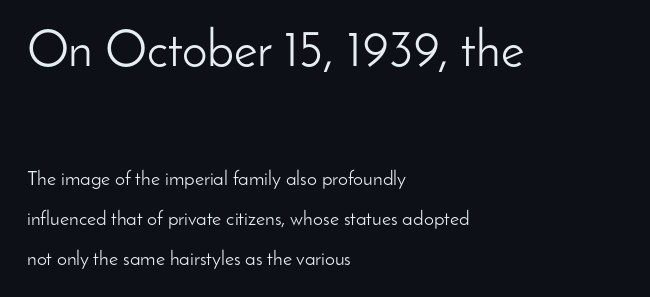
{"serif": "no", "italic": "no", "bold": "no", "weight": "light", "width": "normal", "stroke_contrast": "low", "x_height": "small", "monospaced": "no", "underline": "no", "align": "left", "line_spacing": "loose", "line_spacing_ratio": 2.0, "letter_spacing": "normal", "letter_spacing_em": 0.0, "larger_block": "first", "size_ratio": 2.55, "glyph_px": 51}
